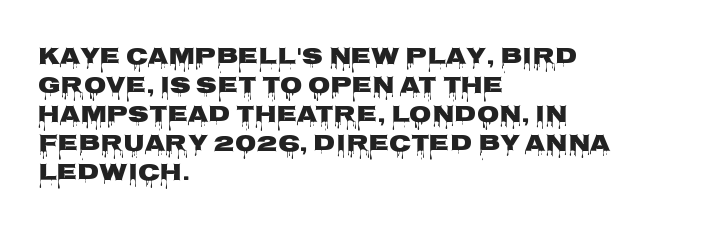
The image shows 23 px text type, upright; set left-aligned, normal line spacing (1.26x), normal letter spacing, not underlined.
